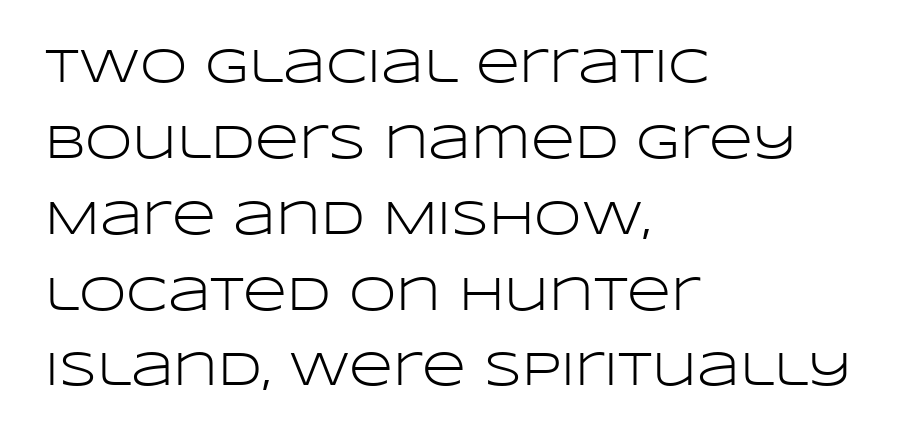
Q: Is the text bold? A: No.
Q: Is the text italic (slanted)? A: No, it is upright.
Q: Is the typeface a serif or a sans-serif typeface? A: Sans-serif.
Q: Is the text underlined? A: No.
Q: How is the paragraph aligned? A: Left-aligned.
Q: Is the spacing between letters normal or unusually wide? A: Normal.
Q: Is the spacing between lines tight, normal or loose? A: Normal.
Q: Width (condensed, normal, or wide)? A: Wide.
Q: Stroke contrast? A: Low.
Q: x-height? A: Large.
Q: Monospaced? A: No.
